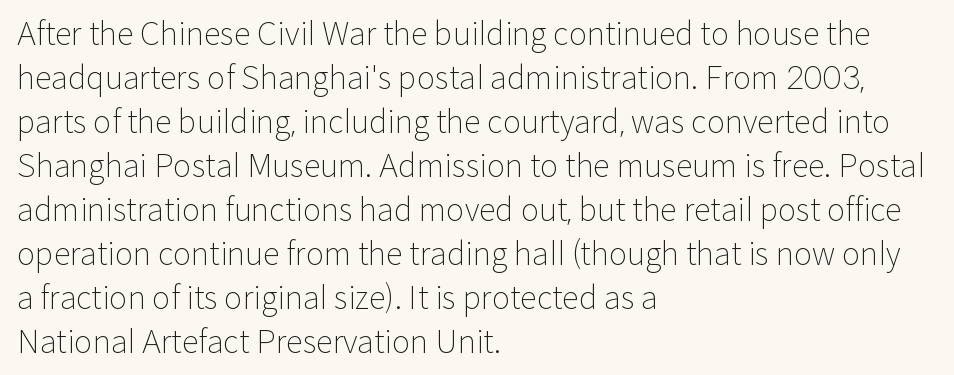
Are there feet on the stems? There aren't — it's a sans. Casual observation: everything's shoved over to the left. The typeface has the unassuming heft of standard copy or less. The rendering keeps characters at their native spacing. Does the lettering tilt? It doesn't — this is upright.
